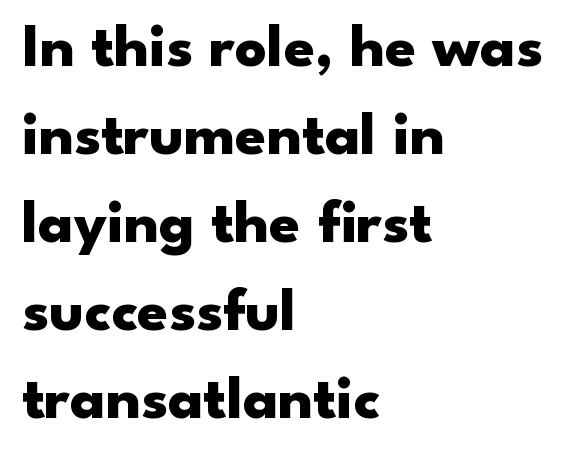
Typographic density is high because the face is bold. The typography opts for an upright posture over an oblique one. The specimen omits any rule beneath the text block's lines. These lines keep a tight, regular rhythm from letter to letter.
